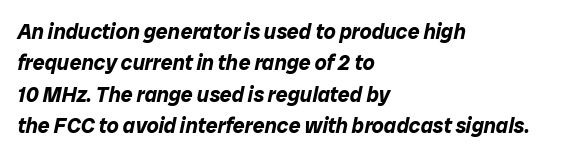
This block has exactly the height ordinary leading produces. Check under the words: just untouched page. Is the block centered? No — it sits flush against the left margin. Words appear dense and cohesive because spacing is normal. Compared with ordinary roman type, these characters are visibly tilted.
